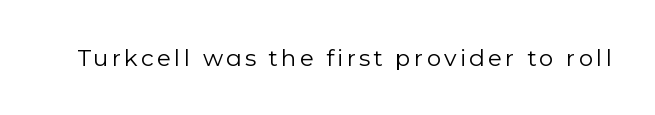
The image shows 23 px text type, upright; set not underlined.
